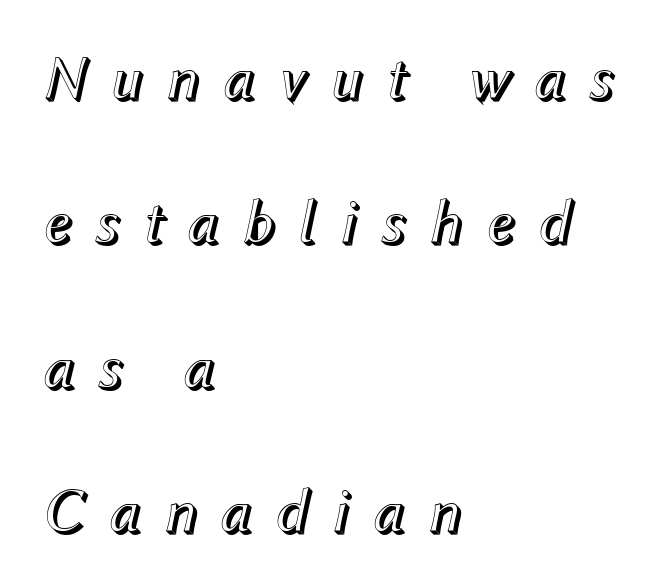
In CSS terms this would be text-align: left. One glance says open: line gaps are wider than usual. Note the varied advance widths — an 'i' is clearly narrower than an 'm'. Does extra space separate the letters? Yes, quite a lot of it.
